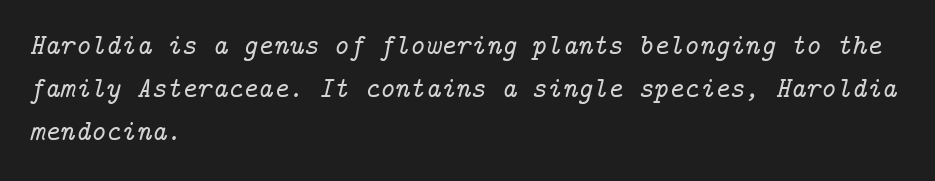
Just letters on the line, the space beneath them empty. These lines were composed using italics. The characters display serif detailing at their extremities. Which margin do the lines hug? The left one — the right edge is uneven. The letters sit at their default tracking, neither squeezed nor spread. Is there much room between lines? A standard amount, neither cramped nor airy.
